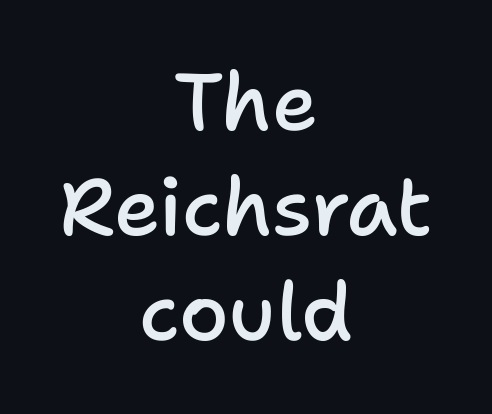
In terms of weight, the rendering is demibold, just under bold. This is the regular roman posture of the typeface. Is the letter spacing exaggerated? No — it looks like the ordinary default. The words here are not underlined.
